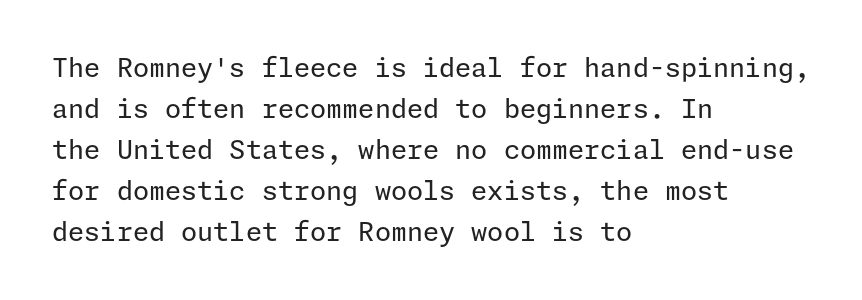
{"italic": "no", "bold": "no", "underline": "no", "align": "left", "line_spacing": "normal", "line_spacing_ratio": 1.58, "letter_spacing": "normal", "letter_spacing_em": 0.0, "glyph_px": 26}
